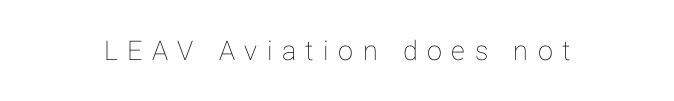
Q: Is the text italic (slanted)? A: No, it is upright.
Q: Is the text underlined? A: No.
Q: Is the spacing between letters normal or unusually wide? A: Unusually wide.
